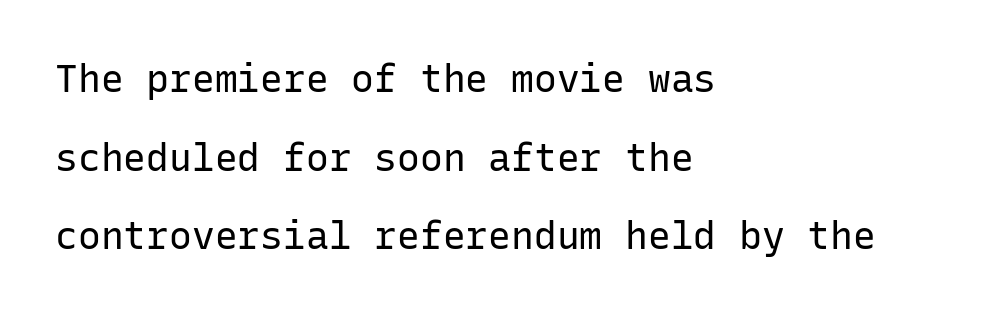
{"serif": "no", "italic": "no", "bold": "no", "weight": "regular", "width": "normal", "stroke_contrast": "low", "x_height": "medium", "monospaced": "yes", "underline": "no", "align": "left", "line_spacing": "loose", "line_spacing_ratio": 2.07, "letter_spacing": "normal", "letter_spacing_em": 0.0, "glyph_px": 38}
